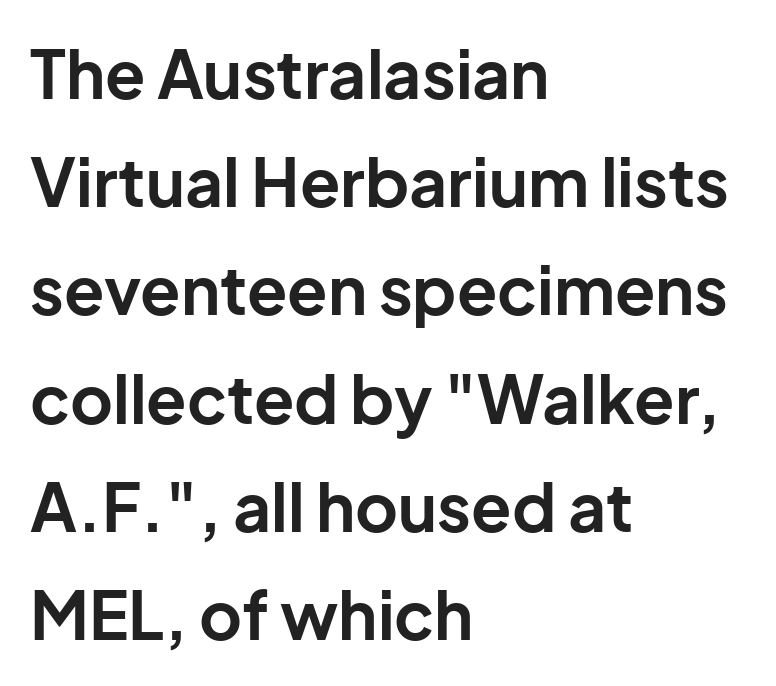
Q: Is the text bold? A: Yes.
Q: Is the text italic (slanted)? A: No, it is upright.
Q: Is the typeface a serif or a sans-serif typeface? A: Sans-serif.
Q: Is the text underlined? A: No.
Q: How is the paragraph aligned? A: Left-aligned.
Q: Is the spacing between letters normal or unusually wide? A: Normal.
Q: Is the spacing between lines tight, normal or loose? A: Normal.
Q: Width (condensed, normal, or wide)? A: Normal.
Q: Stroke contrast? A: Low.
Q: x-height? A: Medium.
Q: Monospaced? A: No.
